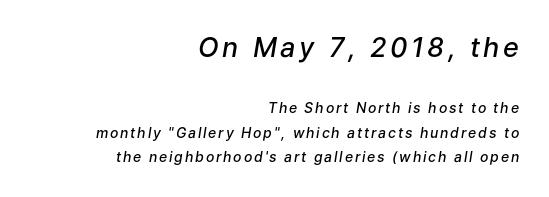
A fair bit of extra ink — the face is semibold, not bold. In CSS terms this would be text-align: right. This sample uses an oblique cut, with every glyph tilted off the vertical. Whoever set this made the first block the dominant, larger element. The gap between lines stays unmarked.
